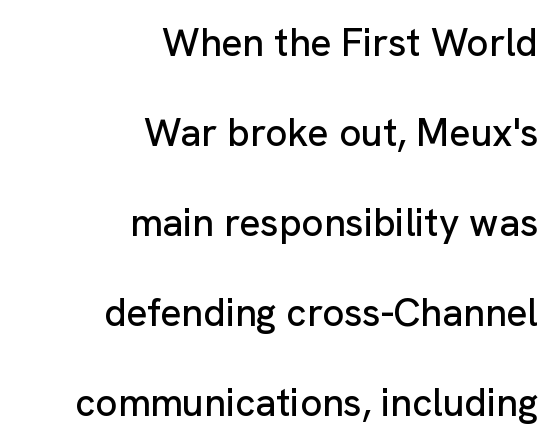
Inter-character spacing is left at the font's built-in metrics. The lines are quadded right. The designer dialed line spacing up above the default. A typesetter would label this face a sans.
